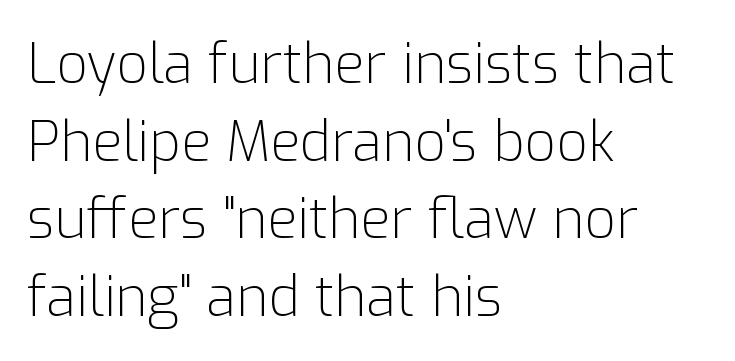
A quiet, ordinary-to-light weight characterises the typeface. Varying glyph widths throughout — classic text-font behaviour. The rendering keeps characters at their native spacing. Baseline-to-baseline distance is the conventional proportion of letter height.
